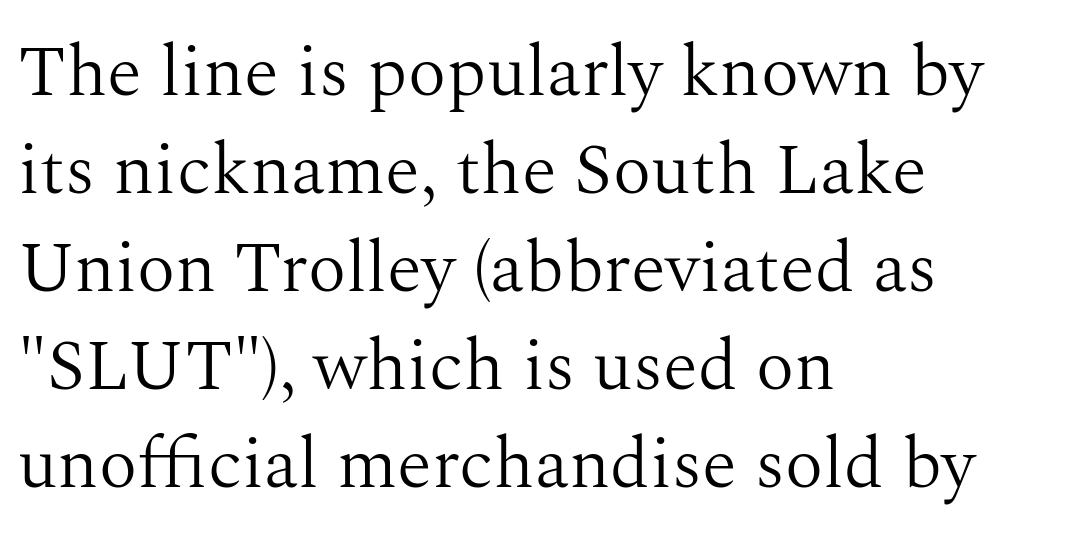
Q: Is the text bold? A: No.
Q: Is the text italic (slanted)? A: No, it is upright.
Q: Is the typeface a serif or a sans-serif typeface? A: Serif.
Q: Is the text underlined? A: No.
Q: How is the paragraph aligned? A: Left-aligned.
Q: Is the spacing between letters normal or unusually wide? A: Normal.
Q: Is the spacing between lines tight, normal or loose? A: Normal.
Q: Width (condensed, normal, or wide)? A: Normal.
Q: Stroke contrast? A: Medium.
Q: x-height? A: Medium.
Q: Monospaced? A: No.
